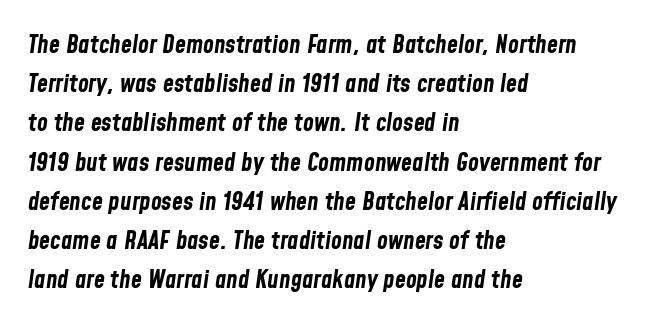
{"italic": "yes", "lean": "right", "slant_degrees": 8, "bold": "yes", "underline": "no", "align": "left", "line_spacing": "normal", "line_spacing_ratio": 1.57, "letter_spacing": "normal", "letter_spacing_em": 0.0, "glyph_px": 25}
